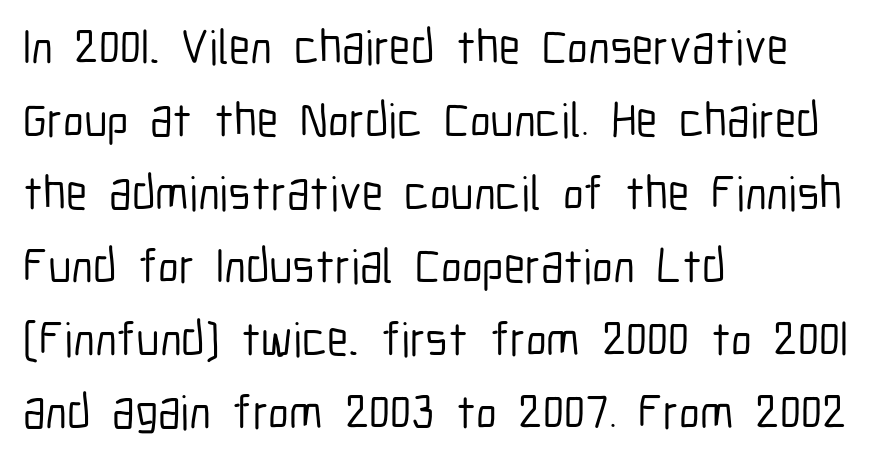
Q: Is the text italic (slanted)? A: No, it is upright.
Q: Is the typeface a serif or a sans-serif typeface? A: Sans-serif.
Q: Is the text underlined? A: No.
Q: How is the paragraph aligned? A: Left-aligned.
Q: Is the spacing between letters normal or unusually wide? A: Normal.
Q: Is the spacing between lines tight, normal or loose? A: Normal.
Q: Width (condensed, normal, or wide)? A: Condensed.
Q: Stroke contrast? A: Low.
Q: x-height? A: Medium.
Q: Monospaced? A: No.
